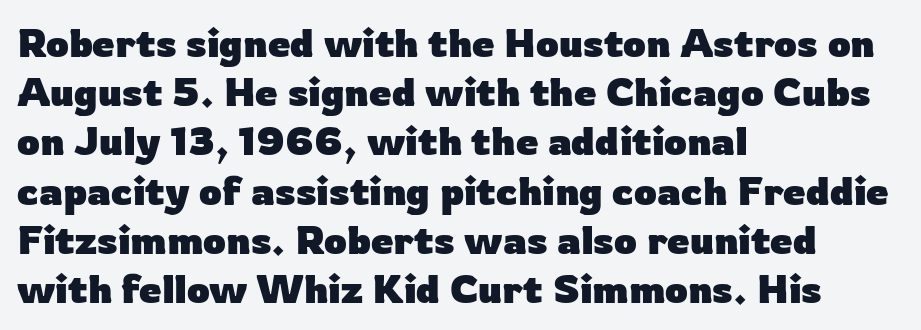
{"serif": "no", "italic": "no", "bold": "yes", "weight": "heavy", "width": "normal", "stroke_contrast": "low", "x_height": "medium", "monospaced": "no", "underline": "no", "align": "left", "line_spacing_ratio": 1.23, "letter_spacing": "normal", "letter_spacing_em": 0.0, "glyph_px": 40}
